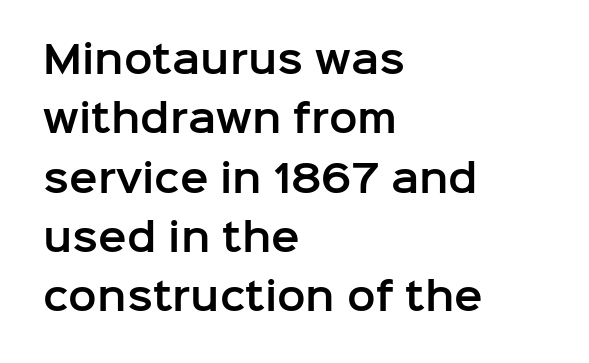
Q: Is the text italic (slanted)? A: No, it is upright.
Q: Is the typeface a serif or a sans-serif typeface? A: Sans-serif.
Q: Is the text underlined? A: No.
Q: How is the paragraph aligned? A: Left-aligned.
Q: Is the spacing between letters normal or unusually wide? A: Normal.
Q: Is the spacing between lines tight, normal or loose? A: Normal.
Q: Width (condensed, normal, or wide)? A: Normal.
Q: Stroke contrast? A: Low.
Q: x-height? A: Medium.
Q: Monospaced? A: No.
